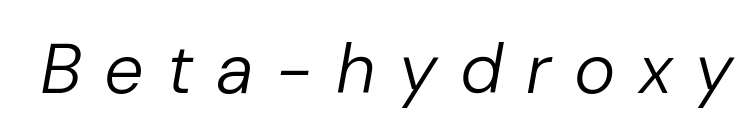
{"italic": "yes", "lean": "right", "slant_degrees": 10, "bold": "no", "weight": "regular", "width": "normal", "stroke_contrast": "low", "x_height": "medium", "monospaced": "no", "underline": "no", "letter_spacing": "wide", "letter_spacing_em": 0.33, "glyph_px": 70}
